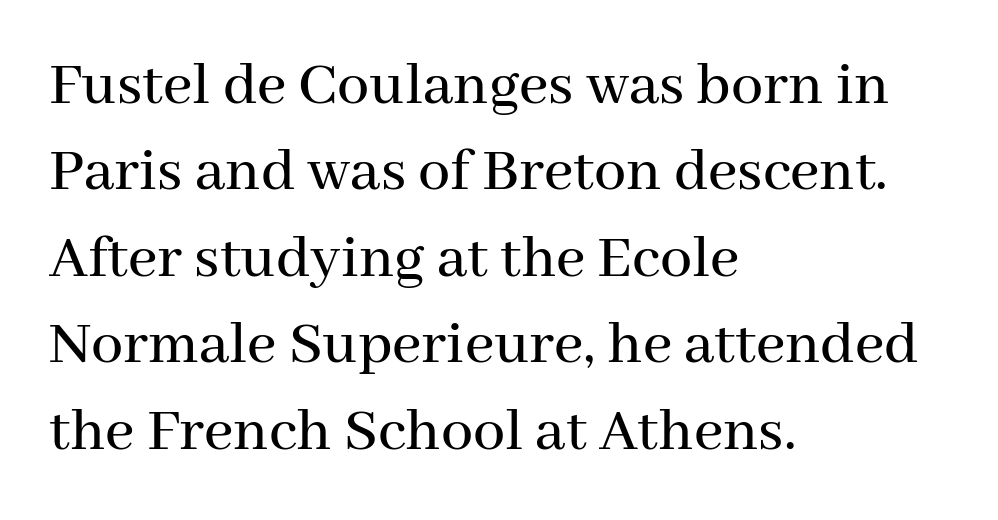
{"serif": "yes", "italic": "no", "width": "normal", "stroke_contrast": "medium", "x_height": "medium", "monospaced": "no", "underline": "no", "align": "left", "line_spacing": "normal", "line_spacing_ratio": 1.35, "letter_spacing": "normal", "letter_spacing_em": 0.0, "glyph_px": 64}
